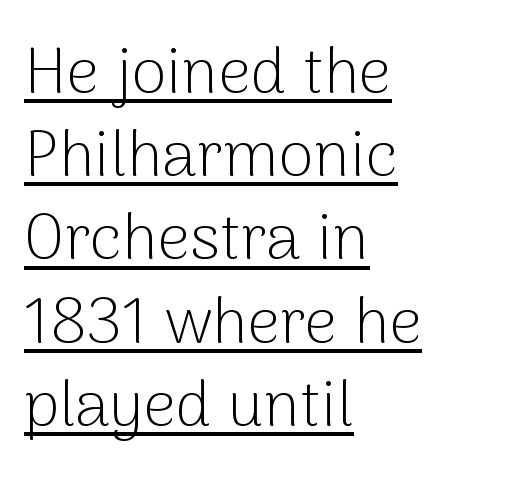
Q: Is the text bold? A: No.
Q: Is the text italic (slanted)? A: No, it is upright.
Q: Is the typeface a serif or a sans-serif typeface? A: Sans-serif.
Q: Is the text underlined? A: Yes.
Q: How is the paragraph aligned? A: Left-aligned.
Q: Is the spacing between letters normal or unusually wide? A: Normal.
Q: Is the spacing between lines tight, normal or loose? A: Normal.
Q: Width (condensed, normal, or wide)? A: Normal.
Q: Stroke contrast? A: Low.
Q: x-height? A: Medium.
Q: Monospaced? A: No.
